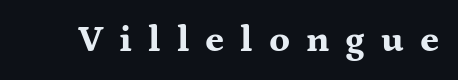
{"serif": "yes", "italic": "no", "bold": "yes", "weight": "bold", "width": "wide", "stroke_contrast": "medium", "x_height": "medium", "monospaced": "no", "underline": "no", "letter_spacing": "wide", "letter_spacing_em": 0.43, "glyph_px": 37}
